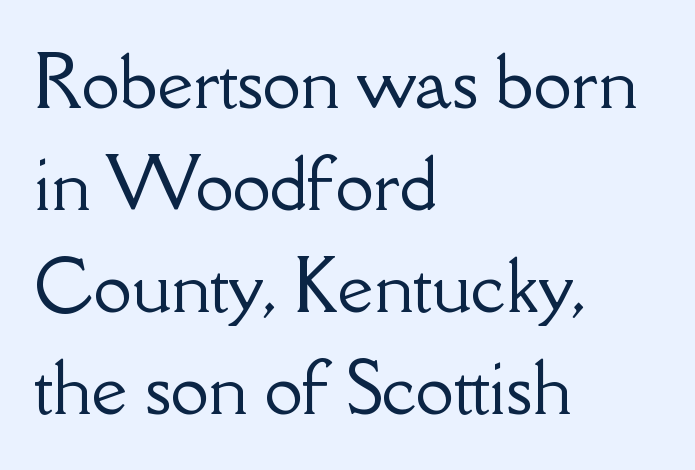
{"serif": "yes", "italic": "no", "width": "normal", "stroke_contrast": "low", "x_height": "small", "monospaced": "no", "underline": "no", "align": "left", "line_spacing": "normal", "line_spacing_ratio": 1.48, "letter_spacing": "normal", "letter_spacing_em": 0.0, "glyph_px": 69}
